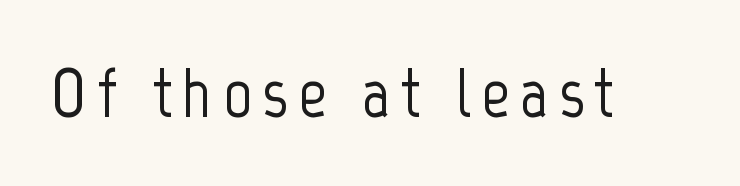
Q: Is the text italic (slanted)? A: No, it is upright.
Q: Is the typeface a serif or a sans-serif typeface? A: Sans-serif.
Q: Is the text underlined? A: No.
Q: Width (condensed, normal, or wide)? A: Condensed.
Q: Stroke contrast? A: Low.
Q: x-height? A: Medium.
Q: Monospaced? A: No.
